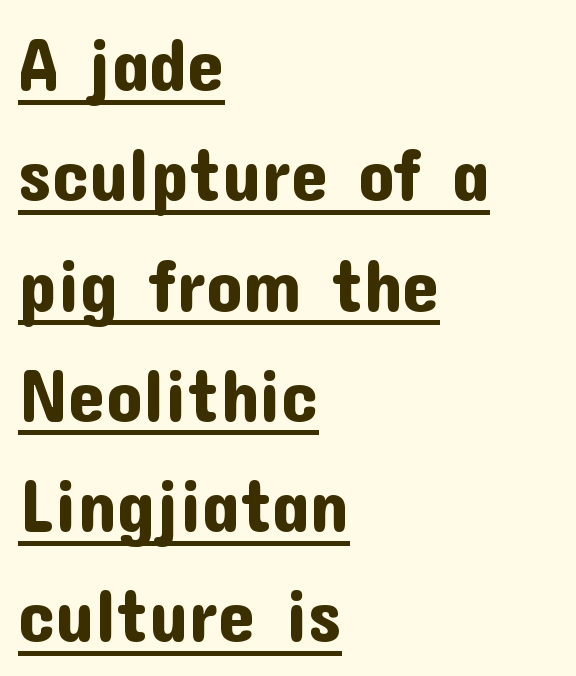
{"serif": "no", "italic": "no", "width": "normal", "stroke_contrast": "low", "x_height": "medium", "monospaced": "no", "underline": "yes", "align": "left", "line_spacing": "normal", "line_spacing_ratio": 1.49, "letter_spacing": "normal", "letter_spacing_em": 0.0, "glyph_px": 74}
